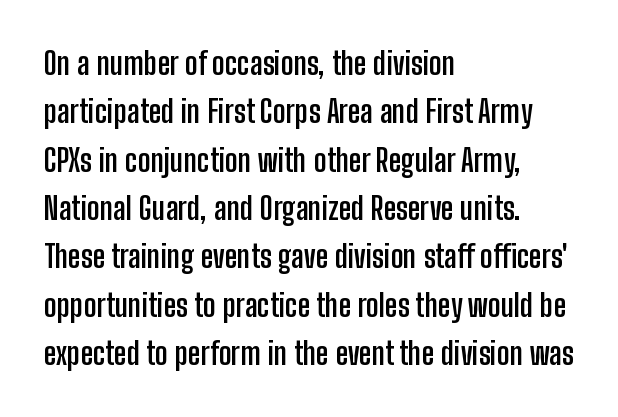
{"serif": "no", "italic": "no", "bold": "yes", "weight": "semibold", "width": "condensed", "stroke_contrast": "low", "x_height": "medium", "monospaced": "no", "underline": "no", "align": "left", "line_spacing": "normal", "line_spacing_ratio": 1.56, "letter_spacing": "normal", "letter_spacing_em": 0.0, "glyph_px": 31}
